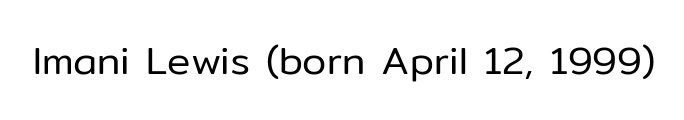
The image shows 39 px regular-weight sans-serif type, upright; set normal letter spacing, not underlined; low stroke contrast and a medium x-height.
